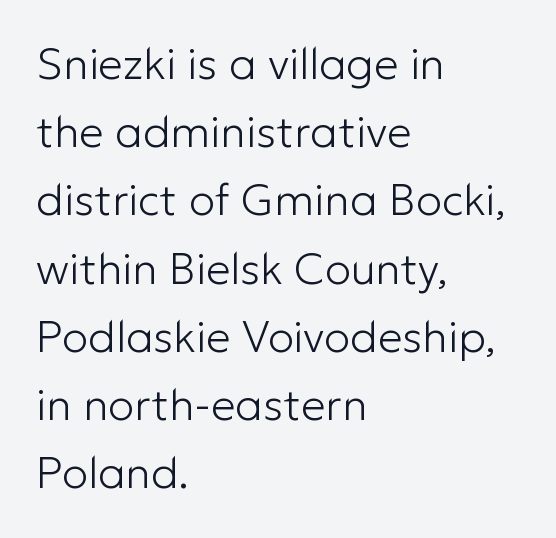
This reads as an unemphasized weight, regular at the heaviest. Posture: straight, roman, zero tilt. The face used here is proportionally spaced, like ordinary book or web type. Just letters on the line, the space beneath them empty.
